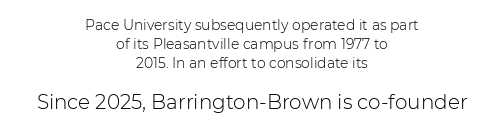
{"italic": "no", "bold": "no", "underline": "no", "align": "center", "line_spacing": "normal", "line_spacing_ratio": 1.36, "letter_spacing": "normal", "letter_spacing_em": 0.0, "larger_block": "second", "size_ratio": 1.43, "glyph_px": 20}
